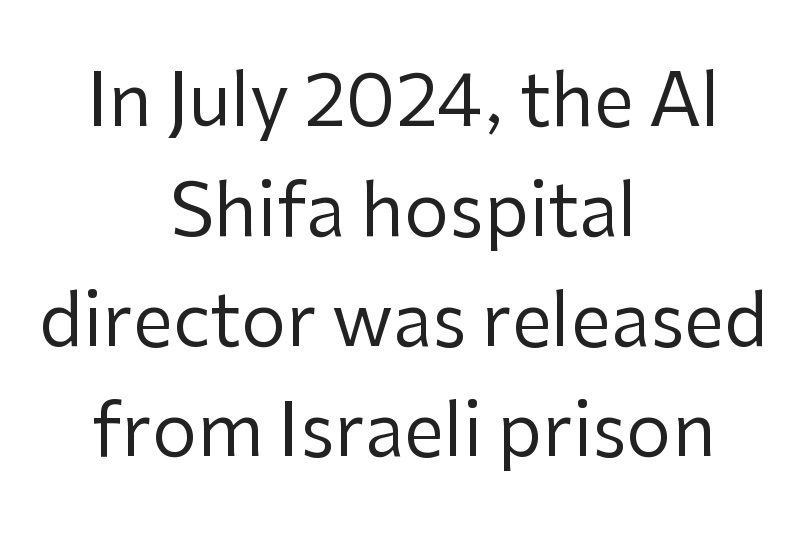
The image shows 72 px regular-weight sans-serif type, upright; set centered, normal line spacing (1.53x), normal letter spacing, not underlined; low stroke contrast and a medium x-height.
